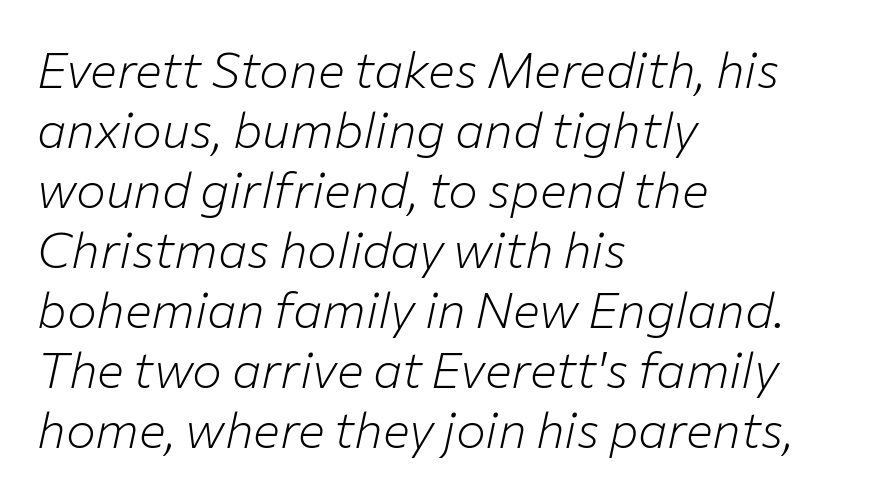
The image shows 50 px light type, italic (leaning right); set left-aligned, line spacing 1.2x, normal letter spacing, not underlined; low stroke contrast and a medium x-height.
